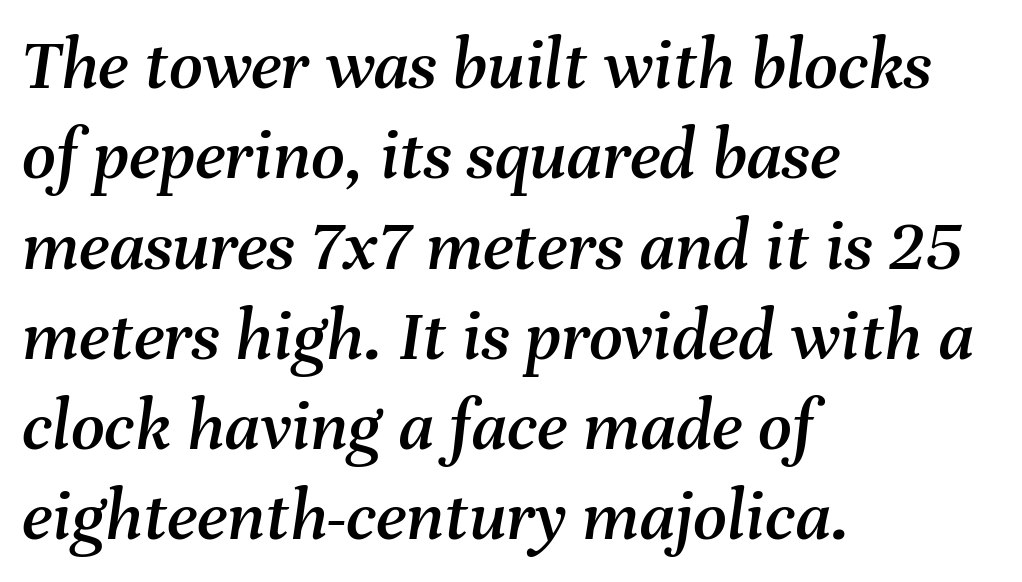
{"italic": "yes", "lean": "right", "slant_degrees": 8, "width": "normal", "stroke_contrast": "medium", "x_height": "medium", "monospaced": "no", "underline": "no", "align": "left", "line_spacing_ratio": 1.22, "letter_spacing": "normal", "letter_spacing_em": 0.0, "glyph_px": 74}
